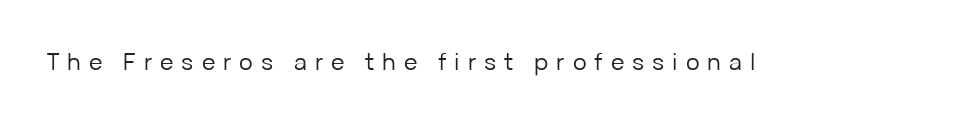
The image shows 23 px text type, upright; set unusually wide letter spacing (+0.35 em), not underlined.
